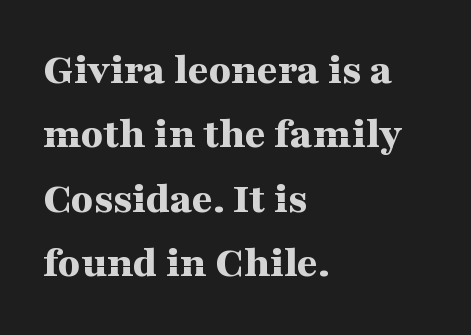
The image shows 45 px bold, wide serif type, upright; set left-aligned, normal line spacing (1.43x), normal letter spacing, not underlined; medium stroke contrast and a medium x-height.
